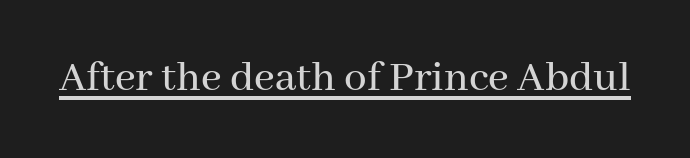
The image shows 45 px serif type, upright; set normal letter spacing, underlined; medium stroke contrast and a medium x-height.
